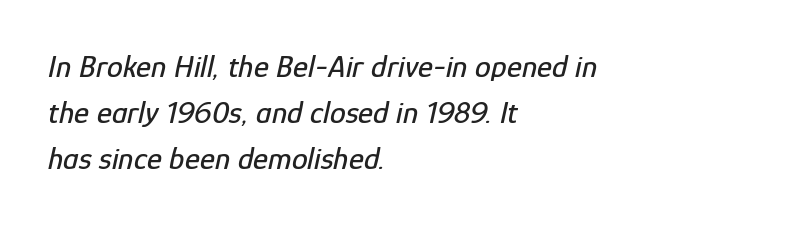
The image shows 32 px condensed type, italic (leaning right); set left-aligned, normal line spacing (1.43x), normal letter spacing, not underlined; low stroke contrast and a medium x-height.
